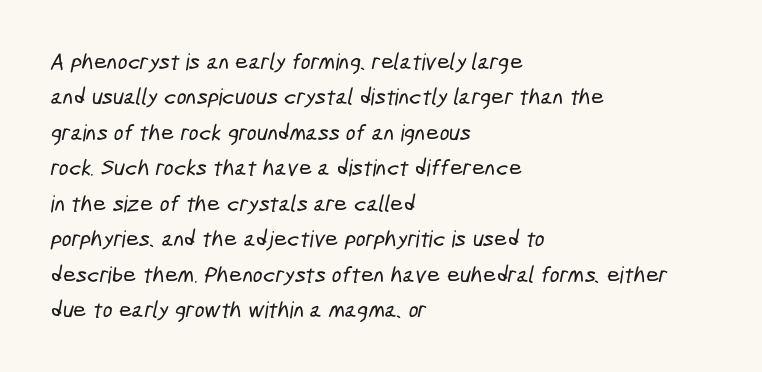
The image shows 23 px text type; set left-aligned, normal line spacing (1.54x), normal letter spacing, not underlined.
